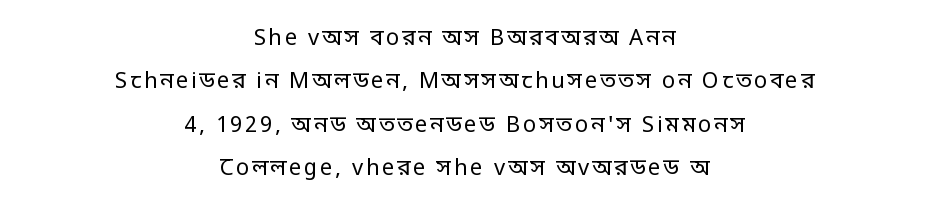
{"italic": "no", "bold": "no", "underline": "no", "align": "center", "line_spacing": "loose", "line_spacing_ratio": 1.97, "glyph_px": 22}
